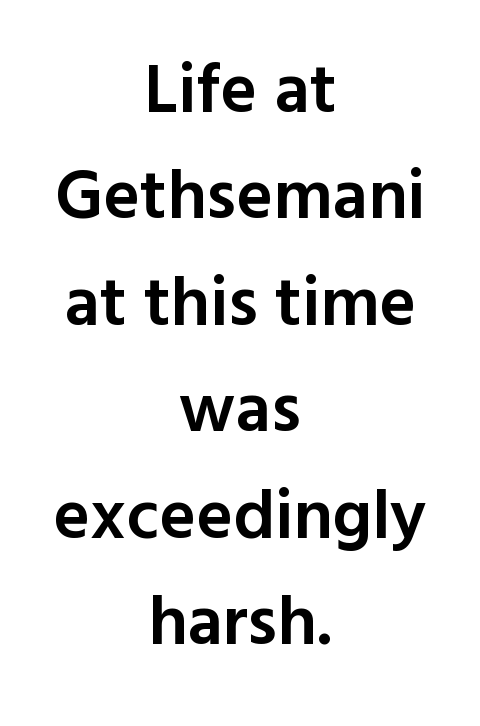
{"serif": "no", "italic": "no", "bold": "semi", "weight": "semibold", "width": "normal", "x_height": "medium", "monospaced": "no", "underline": "no", "align": "center", "line_spacing": "normal", "line_spacing_ratio": 1.52, "letter_spacing": "normal", "letter_spacing_em": 0.0, "glyph_px": 70}
